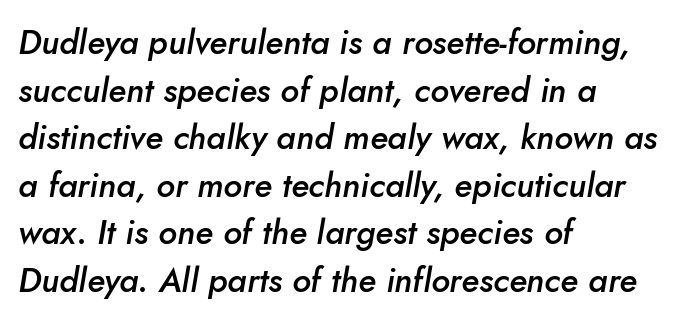
Q: Is the text bold? A: Semi-bold.
Q: Is the text italic (slanted)? A: Yes, it leans right by about 10 degrees.
Q: Is the text underlined? A: No.
Q: How is the paragraph aligned? A: Left-aligned.
Q: Is the spacing between letters normal or unusually wide? A: Normal.
Q: Is the spacing between lines tight, normal or loose? A: Normal.
Q: Width (condensed, normal, or wide)? A: Normal.
Q: Stroke contrast? A: Low.
Q: x-height? A: Small.
Q: Monospaced? A: No.
